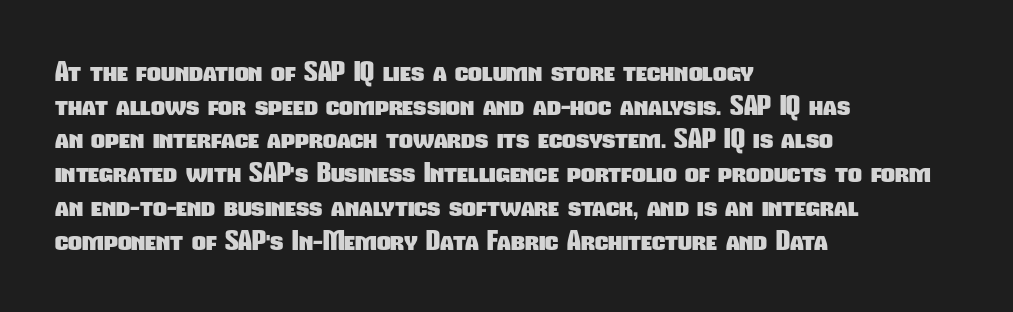
Q: Is the text bold? A: Yes.
Q: Is the text underlined? A: No.
Q: How is the paragraph aligned? A: Left-aligned.
Q: Is the spacing between letters normal or unusually wide? A: Normal.
Q: Is the spacing between lines tight, normal or loose? A: Normal.
